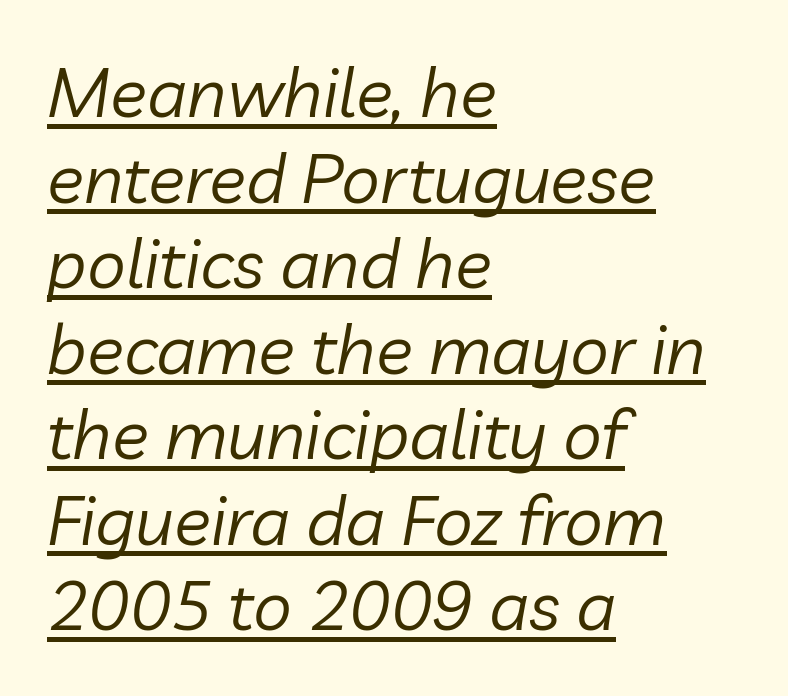
{"italic": "yes", "lean": "right", "slant_degrees": 10, "bold": "no", "weight": "regular", "width": "normal", "stroke_contrast": "low", "x_height": "medium", "monospaced": "no", "underline": "yes", "align": "left", "line_spacing_ratio": 1.24, "letter_spacing": "normal", "letter_spacing_em": 0.0, "glyph_px": 69}
